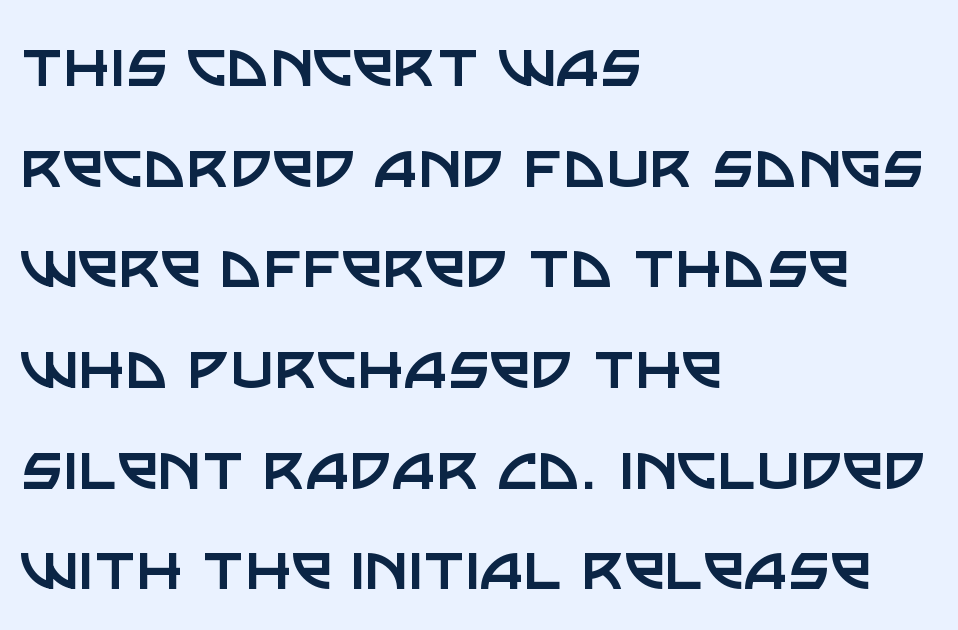
The image shows 74 px regular-weight sans-serif type, upright; set left-aligned, normal line spacing (1.36x), normal letter spacing, not underlined; low stroke contrast and a large x-height.
